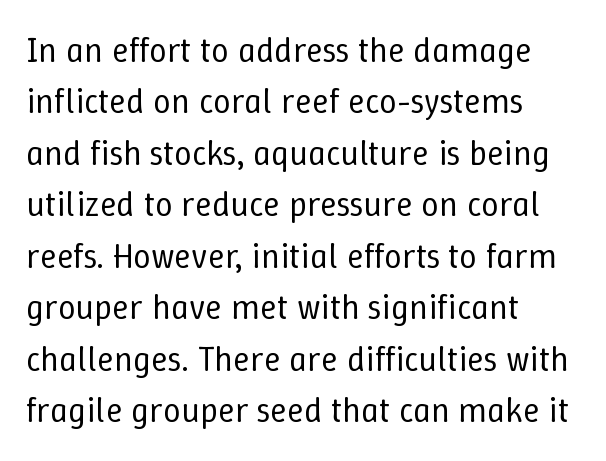
{"italic": "no", "bold": "no", "weight": "regular", "width": "normal", "stroke_contrast": "low", "x_height": "medium", "monospaced": "no", "underline": "no", "align": "left", "line_spacing": "normal", "line_spacing_ratio": 1.47, "letter_spacing": "normal", "letter_spacing_em": 0.0, "glyph_px": 35}
